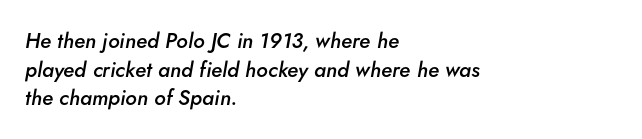
These words are printed semibold, heavier than regular yet not bold. Teacher's note: observe the even left margin — that is flush-left alignment. The typography opts for an oblique posture over an upright one. The words here are not underlined. Successive baselines arrive at the customary interval.
